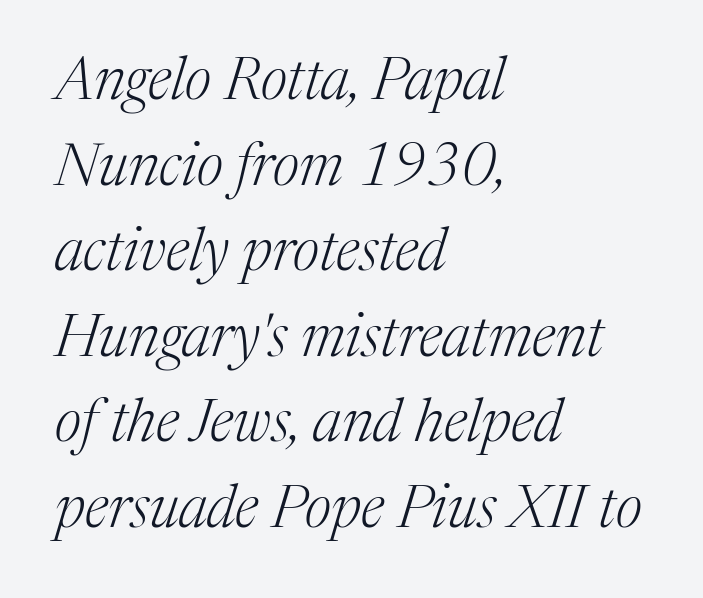
Q: Is the text bold? A: No.
Q: Is the text italic (slanted)? A: Yes, it leans right by about 17 degrees.
Q: Is the typeface a serif or a sans-serif typeface? A: Serif.
Q: Is the text underlined? A: No.
Q: How is the paragraph aligned? A: Left-aligned.
Q: Is the spacing between letters normal or unusually wide? A: Normal.
Q: Is the spacing between lines tight, normal or loose? A: Normal.
Q: Width (condensed, normal, or wide)? A: Normal.
Q: Stroke contrast? A: Medium.
Q: x-height? A: Medium.
Q: Monospaced? A: No.
